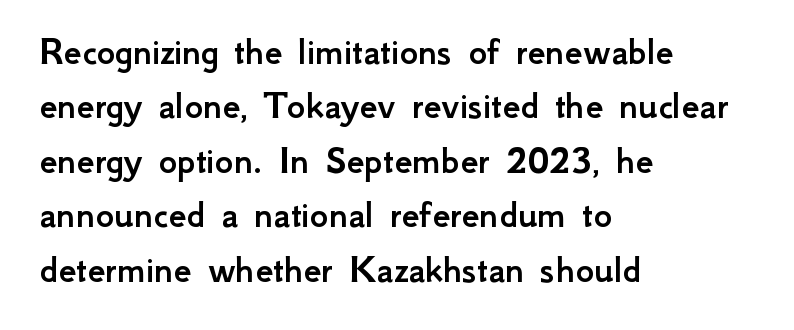
The image shows 40 px sans-serif type, upright; set left-aligned, normal line spacing (1.36x), normal letter spacing, not underlined; low stroke contrast and a small x-height.
